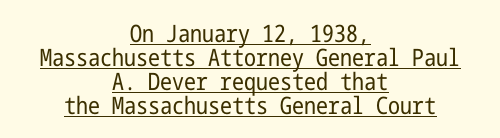
{"italic": "no", "bold": "no", "underline": "yes", "align": "center", "line_spacing": "tight", "line_spacing_ratio": 1.0, "letter_spacing": "normal", "letter_spacing_em": 0.0, "glyph_px": 24}
